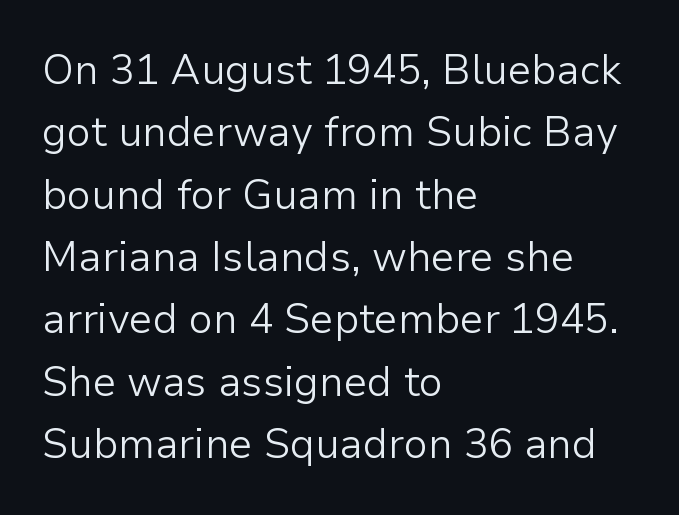
The image shows 41 px light sans-serif type, upright; set left-aligned, normal line spacing (1.52x), normal letter spacing, not underlined; low stroke contrast and a medium x-height.
